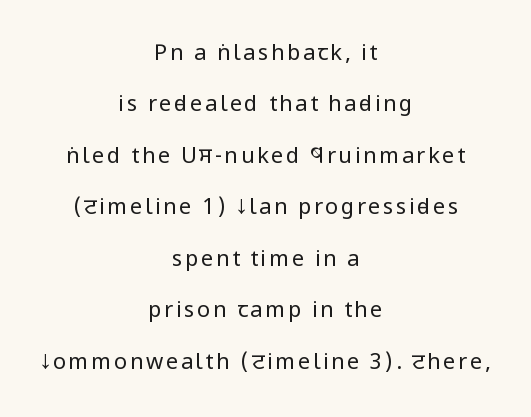
A centered setting, common on invitations and titles, is used for this passage. The area under the type is left untouched. Every character sits straight up, as roman type does. A quiet, ordinary-to-light weight characterises the typeface.
